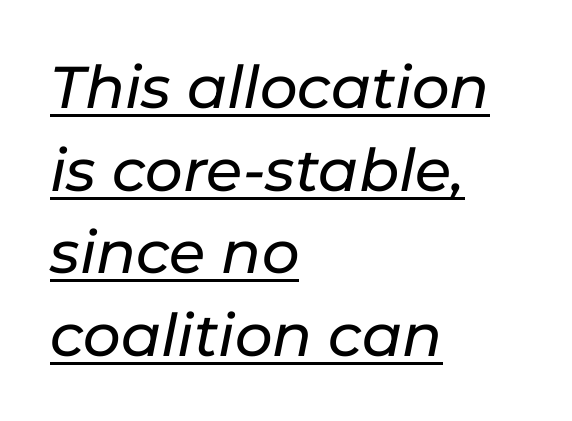
Teacher's note: observe the even left margin — that is flush-left alignment. The face used here is proportionally spaced, like ordinary book or web type. Observe the lean: these are italic letterforms. The rendering keeps characters at their native spacing.
